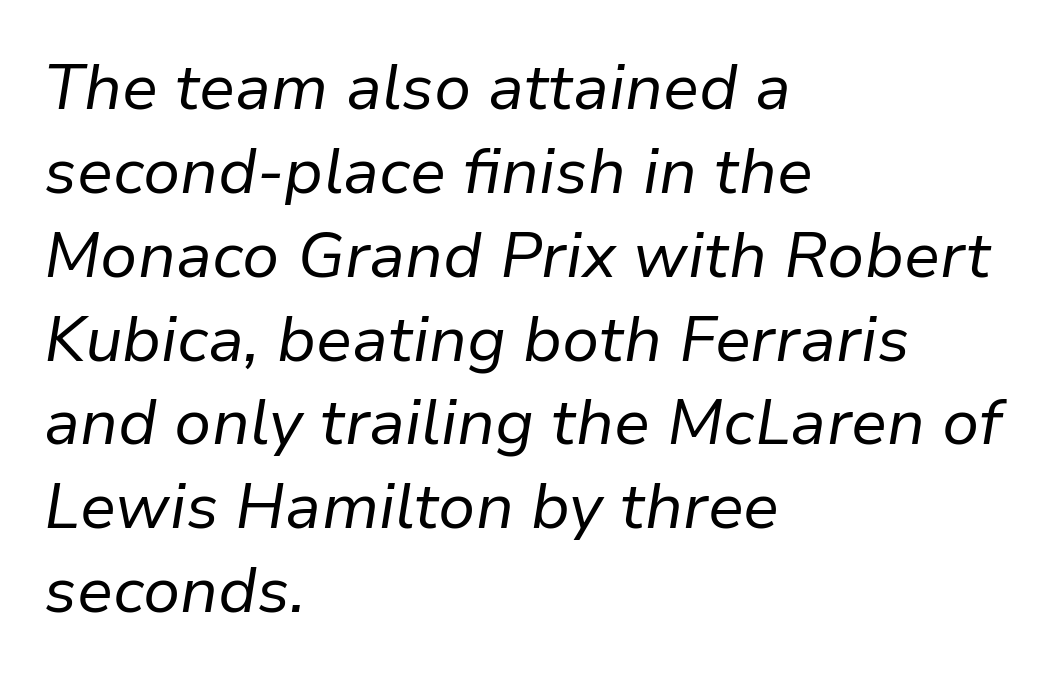
The image shows 64 px regular-weight type, italic (leaning right); set left-aligned, normal line spacing (1.31x), normal letter spacing, not underlined; low stroke contrast and a medium x-height.
